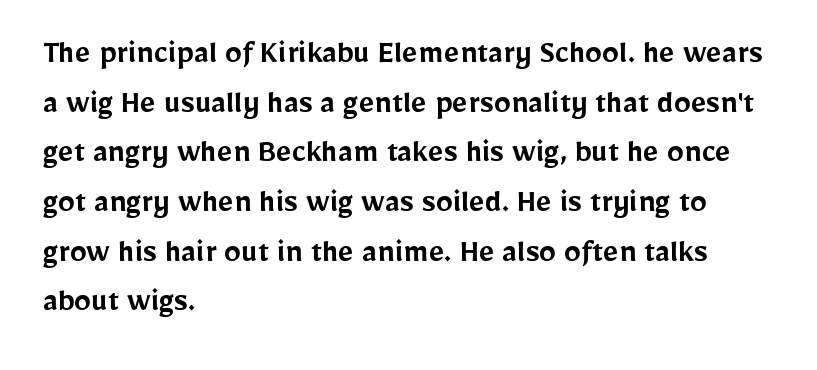
Q: Is the text bold? A: Semi-bold.
Q: Is the text italic (slanted)? A: No, it is upright.
Q: Is the typeface a serif or a sans-serif typeface? A: Sans-serif.
Q: Is the text underlined? A: No.
Q: How is the paragraph aligned? A: Left-aligned.
Q: Is the spacing between letters normal or unusually wide? A: Normal.
Q: Is the spacing between lines tight, normal or loose? A: Normal.
Q: Width (condensed, normal, or wide)? A: Normal.
Q: Stroke contrast? A: Low.
Q: x-height? A: Medium.
Q: Monospaced? A: No.
